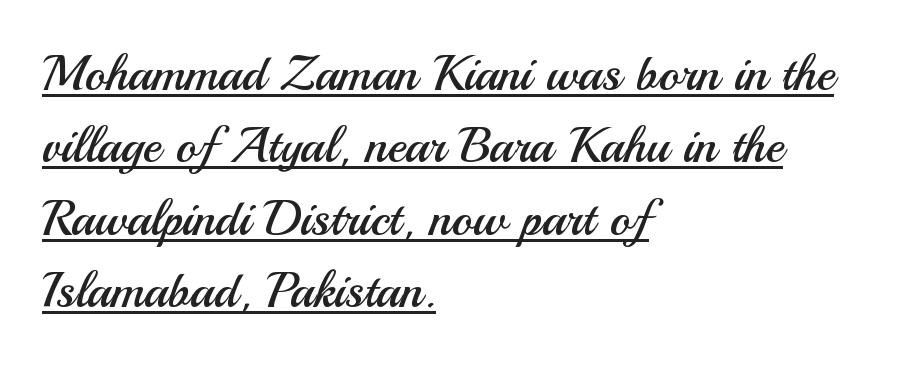
{"serif": "no", "bold": "no", "weight": "regular", "width": "normal", "stroke_contrast": "medium", "x_height": "small", "monospaced": "no", "underline": "yes", "align": "left", "line_spacing": "normal", "line_spacing_ratio": 1.45, "letter_spacing": "normal", "letter_spacing_em": 0.0, "glyph_px": 50}
